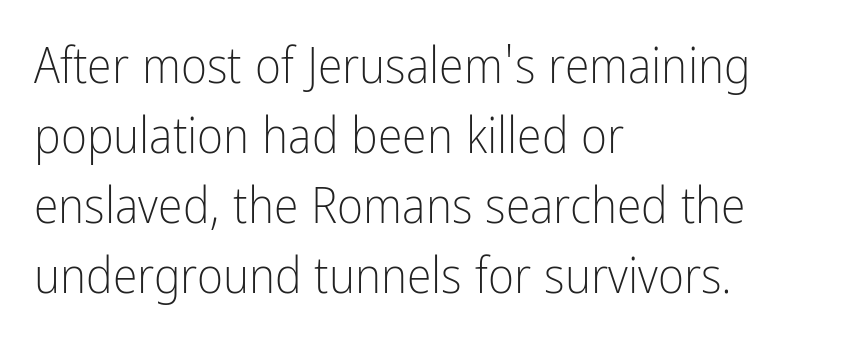
{"serif": "no", "italic": "no", "bold": "no", "weight": "light", "width": "condensed", "stroke_contrast": "low", "x_height": "medium", "monospaced": "no", "underline": "no", "align": "left", "line_spacing": "normal", "line_spacing_ratio": 1.4, "letter_spacing": "normal", "letter_spacing_em": 0.0, "glyph_px": 50}
